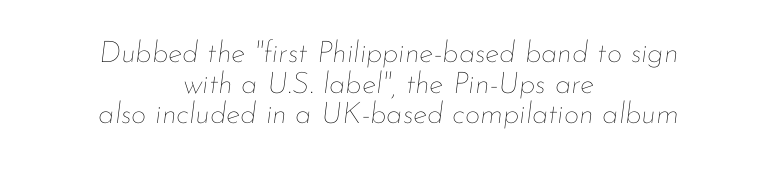
The image shows 30 px thin type, italic (leaning right); set centered, tight line spacing (1.02x), normal letter spacing, not underlined; low stroke contrast and a small x-height.
